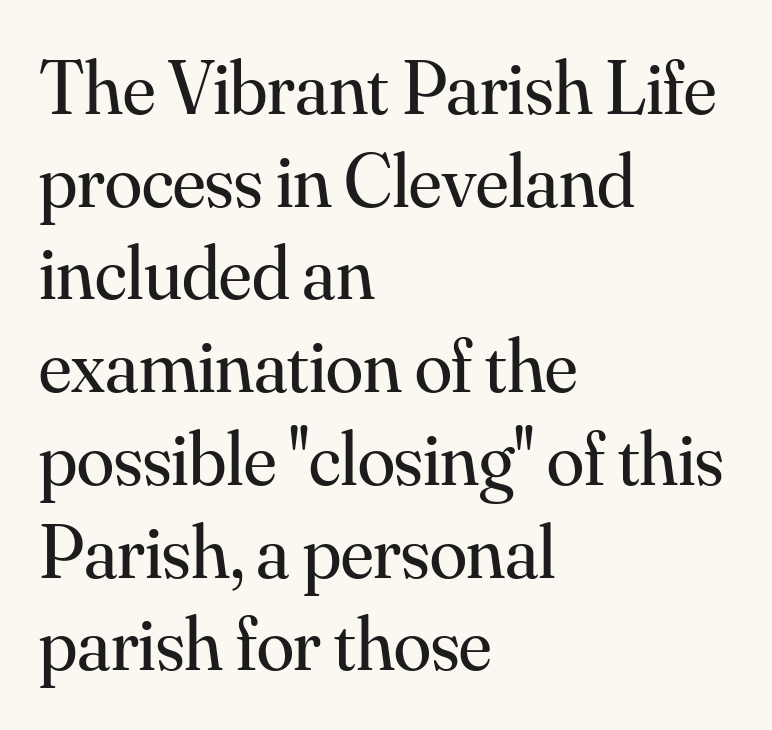
Q: Is the text bold? A: No.
Q: Is the text italic (slanted)? A: No, it is upright.
Q: Is the typeface a serif or a sans-serif typeface? A: Serif.
Q: Is the text underlined? A: No.
Q: How is the paragraph aligned? A: Left-aligned.
Q: Is the spacing between letters normal or unusually wide? A: Normal.
Q: Width (condensed, normal, or wide)? A: Normal.
Q: Stroke contrast? A: Medium.
Q: x-height? A: Small.
Q: Monospaced? A: No.
